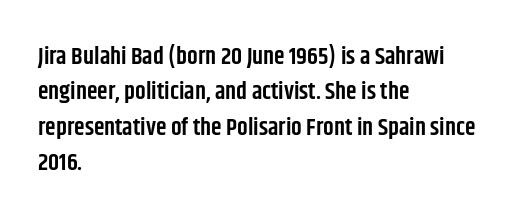
A fair bit of extra ink — the face is semibold, not bold. A roman cut, with each character standing at attention. The ragged edge is on the right, which tells us the setting is flush left. Leading: standard. The area under the type is left untouched.
